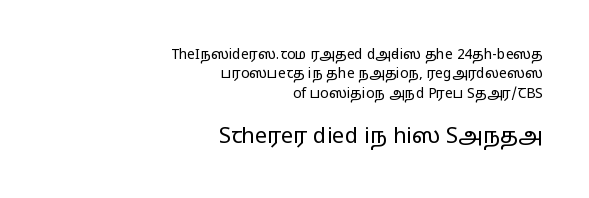
The image shows 22 px text type, upright; set right-aligned, normal line spacing (1.39x), normal letter spacing, not underlined; the second (bottom) block is 1.57x larger.
